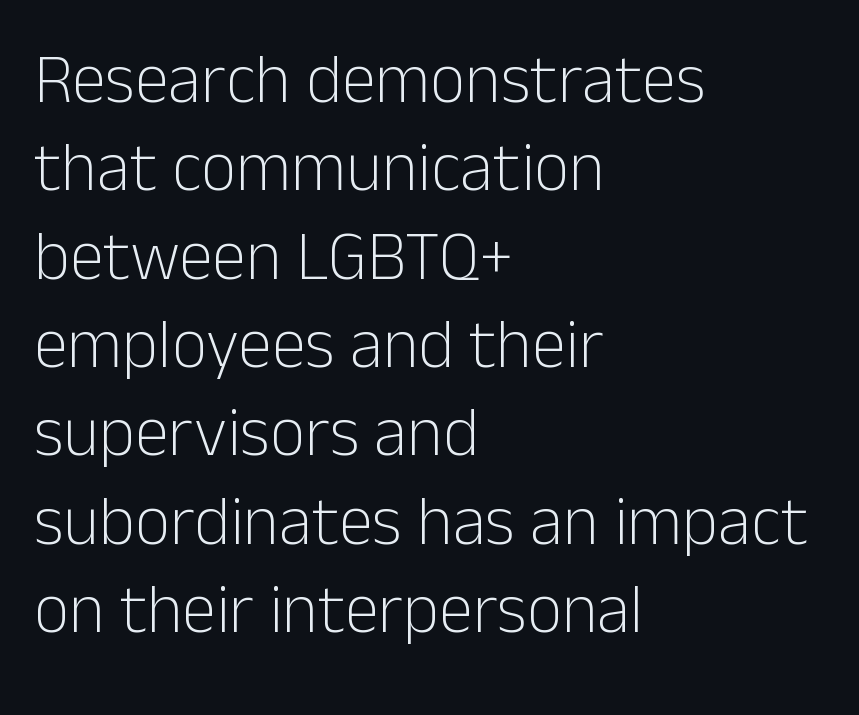
Q: Is the text bold? A: No.
Q: Is the text italic (slanted)? A: No, it is upright.
Q: Is the typeface a serif or a sans-serif typeface? A: Sans-serif.
Q: Is the text underlined? A: No.
Q: How is the paragraph aligned? A: Left-aligned.
Q: Is the spacing between letters normal or unusually wide? A: Normal.
Q: Is the spacing between lines tight, normal or loose? A: Normal.
Q: Width (condensed, normal, or wide)? A: Normal.
Q: Stroke contrast? A: Low.
Q: x-height? A: Medium.
Q: Monospaced? A: No.
